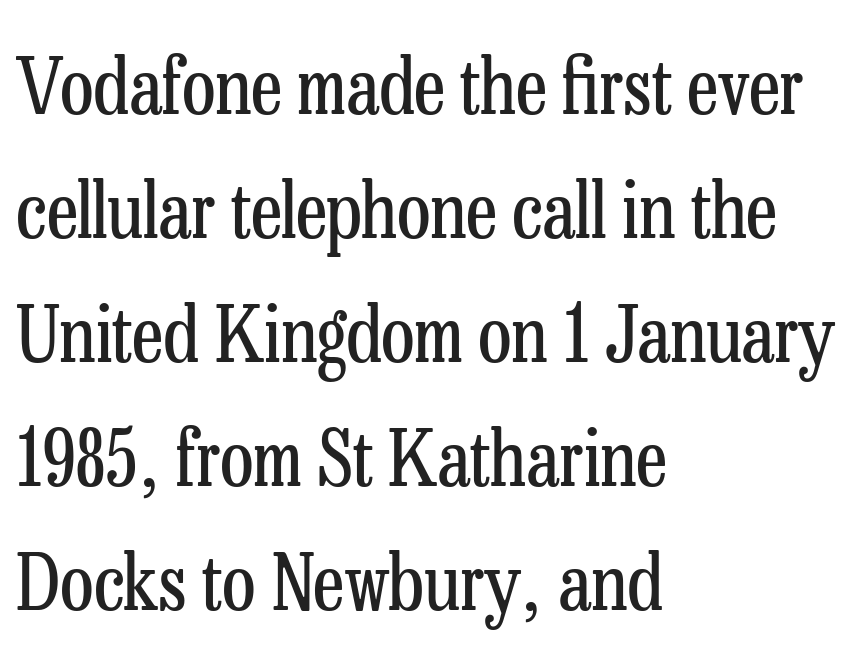
{"serif": "yes", "italic": "no", "bold": "no", "weight": "regular", "width": "condensed", "stroke_contrast": "low", "x_height": "medium", "monospaced": "no", "underline": "no", "align": "left", "line_spacing": "normal", "line_spacing_ratio": 1.59, "letter_spacing": "normal", "letter_spacing_em": 0.0, "glyph_px": 78}
